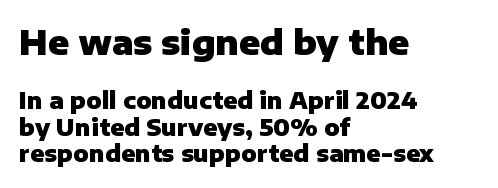
In terms of posture, this sample is upright. The vertical gap from one line to the next is small. Letter spacing: default. Visually, the top section dominates because its glyphs are scaled up.
